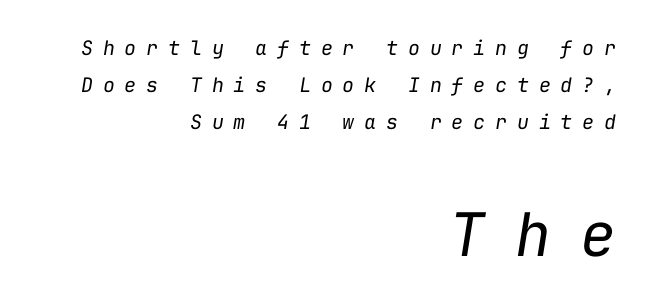
Q: Is the text bold? A: No.
Q: Is the text italic (slanted)? A: Yes, it leans right by about 9 degrees.
Q: Is the text underlined? A: No.
Q: How is the paragraph aligned? A: Right-aligned.
Q: Is the spacing between letters normal or unusually wide? A: Unusually wide.
Q: Which block of text is set in a larger size, the first (top) or the second (bottom)? A: The second (bottom) one.
Q: Width (condensed, normal, or wide)? A: Normal.
Q: Stroke contrast? A: Low.
Q: x-height? A: Medium.
Q: Monospaced? A: Yes.
